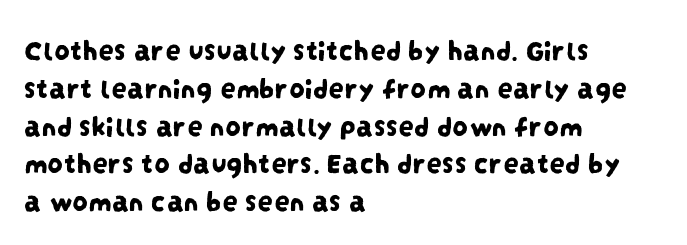
Q: Is the typeface a serif or a sans-serif typeface? A: Sans-serif.
Q: Is the text underlined? A: No.
Q: How is the paragraph aligned? A: Left-aligned.
Q: Is the spacing between letters normal or unusually wide? A: Normal.
Q: Width (condensed, normal, or wide)? A: Condensed.
Q: Stroke contrast? A: Low.
Q: x-height? A: Large.
Q: Monospaced? A: No.
